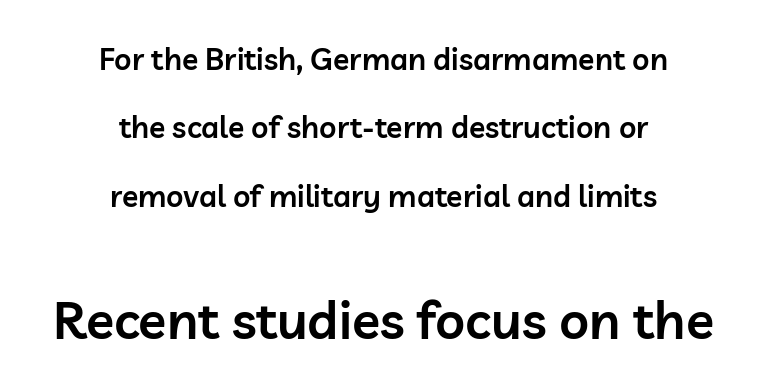
The image shows 52 px semibold sans-serif type, upright; set centered, loose line spacing (2.28x), normal letter spacing, not underlined; the second (bottom) block is 1.73x larger; low stroke contrast and a medium x-height.
